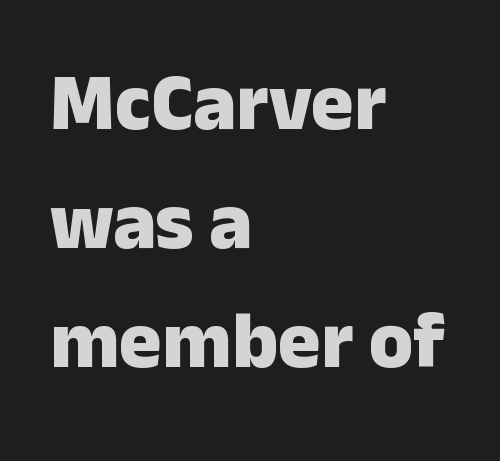
Q: Is the text bold? A: Yes.
Q: Is the text italic (slanted)? A: No, it is upright.
Q: Is the typeface a serif or a sans-serif typeface? A: Sans-serif.
Q: Is the text underlined? A: No.
Q: How is the paragraph aligned? A: Left-aligned.
Q: Is the spacing between letters normal or unusually wide? A: Normal.
Q: Is the spacing between lines tight, normal or loose? A: Normal.
Q: Width (condensed, normal, or wide)? A: Normal.
Q: Stroke contrast? A: Low.
Q: x-height? A: Medium.
Q: Monospaced? A: No.
